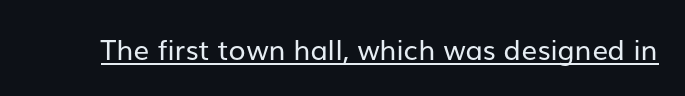
The rendering keeps characters at their native spacing. Is the stroke heavy? The answer is a plain regular-or-lighter. Ascenders rise straight up at ninety degrees. Honestly, the underline is the first thing you notice here.
